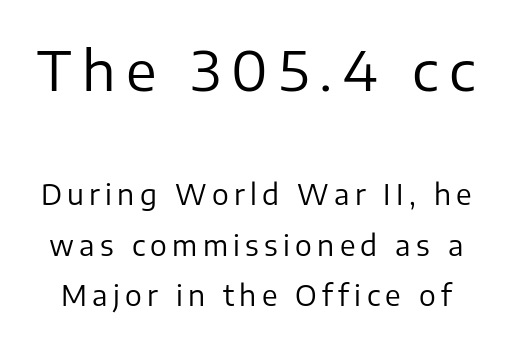
This sample uses an upright cut, with every glyph sitting square on the baseline. The passage shown is typeset with a sans-serif family. Of the two passages, the one on top uses the larger point size. Is this a fixed-width face? No — the glyphs have proportional, varying widths.
